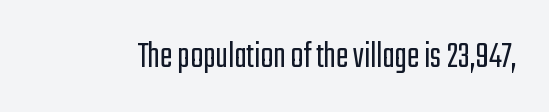
The letters advance in unequal steps, a hallmark of proportional type. Honestly, the letter spacing is just normal — you wouldn't notice it. What kind of face is this? One without serifs — a sans. Vertical stems look standard width or narrower in stroke.
